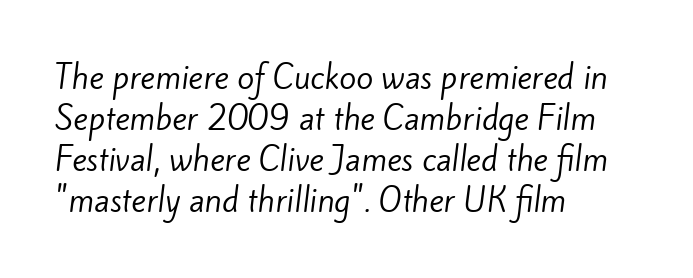
Q: Is the text bold? A: No.
Q: Is the typeface a serif or a sans-serif typeface? A: Sans-serif.
Q: Is the text underlined? A: No.
Q: How is the paragraph aligned? A: Left-aligned.
Q: Is the spacing between letters normal or unusually wide? A: Normal.
Q: Is the spacing between lines tight, normal or loose? A: Normal.
Q: Width (condensed, normal, or wide)? A: Normal.
Q: Stroke contrast? A: Low.
Q: x-height? A: Small.
Q: Monospaced? A: No.
